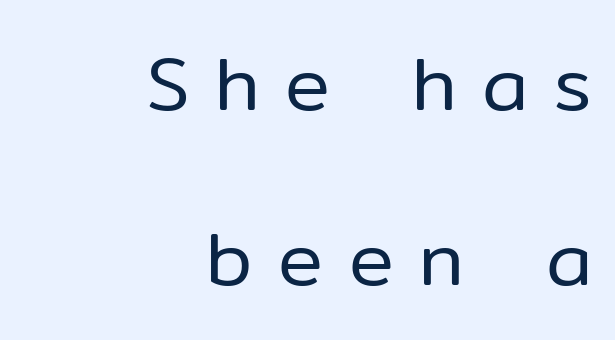
Type style note: lacks serifs. Vertically, the passage feels expansive, rows floating well apart. Visually the block forms a straight wall on the right and a jagged coastline on the left. Heft: none added — not bold. The passage shown is typed in a proportional face where columns would drift. Glyph-to-glyph distance is far greater than everyday printed text.
